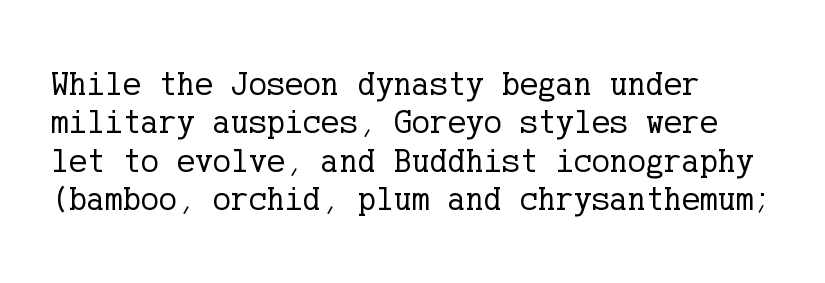
Q: Is the text bold? A: No.
Q: Is the text italic (slanted)? A: No, it is upright.
Q: Is the typeface a serif or a sans-serif typeface? A: Serif.
Q: Is the text underlined? A: No.
Q: How is the paragraph aligned? A: Left-aligned.
Q: Is the spacing between letters normal or unusually wide? A: Normal.
Q: Is the spacing between lines tight, normal or loose? A: Tight.
Q: Width (condensed, normal, or wide)? A: Normal.
Q: Stroke contrast? A: Low.
Q: x-height? A: Medium.
